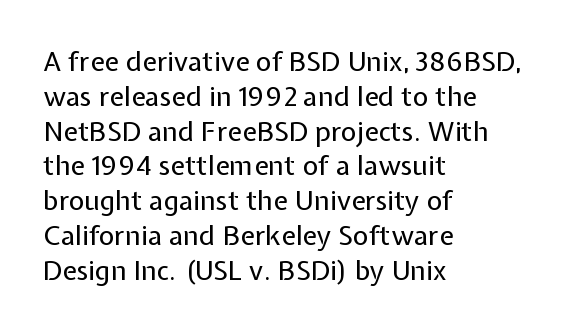
Q: Is the text bold? A: No.
Q: Is the text italic (slanted)? A: No, it is upright.
Q: Is the text underlined? A: No.
Q: How is the paragraph aligned? A: Left-aligned.
Q: Is the spacing between letters normal or unusually wide? A: Normal.
Q: Is the spacing between lines tight, normal or loose? A: Normal.
